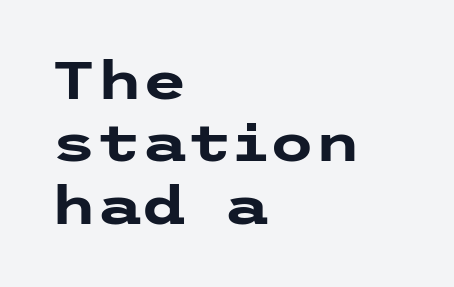
Q: Is the text bold? A: Yes.
Q: Is the text italic (slanted)? A: No, it is upright.
Q: Is the typeface a serif or a sans-serif typeface? A: Sans-serif.
Q: Is the text underlined? A: No.
Q: How is the paragraph aligned? A: Left-aligned.
Q: Is the spacing between letters normal or unusually wide? A: Normal.
Q: Width (condensed, normal, or wide)? A: Wide.
Q: Stroke contrast? A: Low.
Q: x-height? A: Medium.
